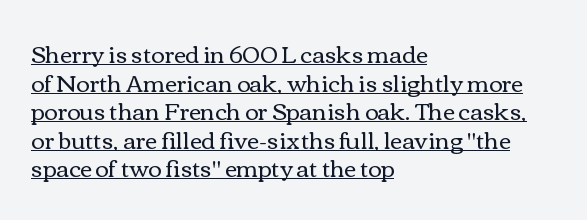
{"italic": "no", "bold": "no", "underline": "yes", "align": "left", "line_spacing_ratio": 1.24, "letter_spacing": "normal", "letter_spacing_em": 0.0, "glyph_px": 23}
